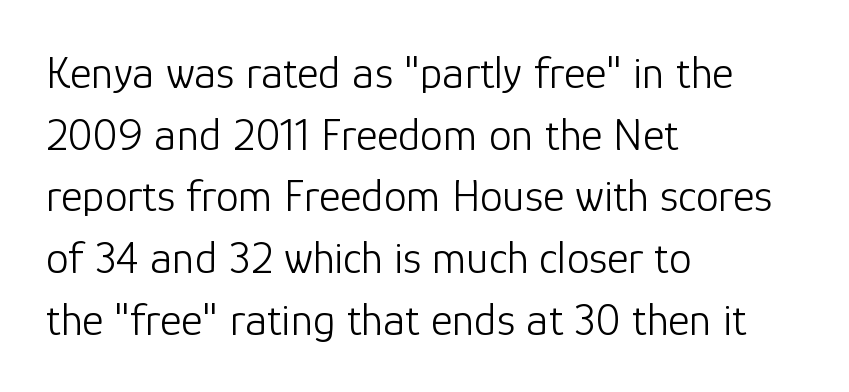
The image shows 46 px light sans-serif type, upright; set left-aligned, normal line spacing (1.34x), normal letter spacing, not underlined; low stroke contrast and a medium x-height.
